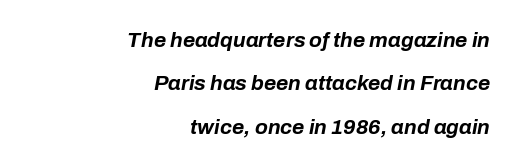
{"italic": "yes", "lean": "right", "slant_degrees": 10, "bold": "yes", "underline": "no", "align": "right", "line_spacing": "loose", "line_spacing_ratio": 2.06, "letter_spacing": "normal", "letter_spacing_em": 0.0, "glyph_px": 21}
